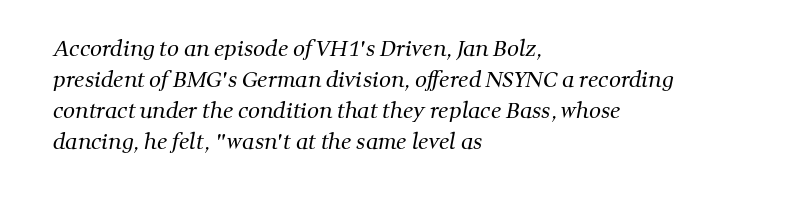
{"bold": "no", "underline": "no", "align": "left", "line_spacing": "normal", "line_spacing_ratio": 1.47, "letter_spacing": "normal", "letter_spacing_em": 0.0, "glyph_px": 21}
